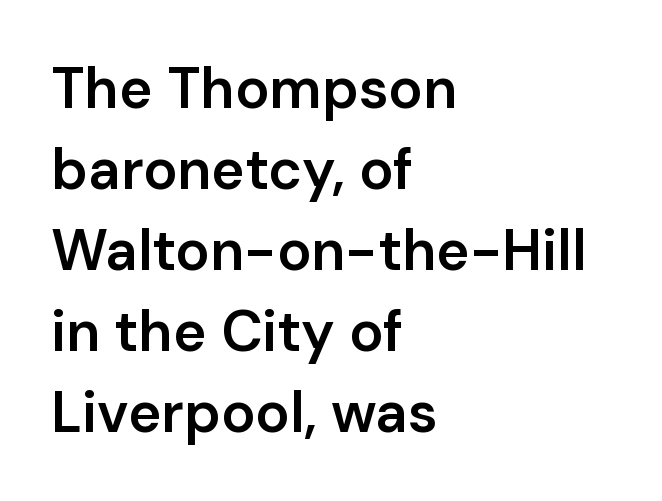
These lines keep a tight, regular rhythm from letter to letter. These lines are rendered in a variable-pitch font. The lettering holds an erect, upright posture throughout. The baseline area is clear. This rendering employs a face without finishing strokes, i.e., a sans-serif.
